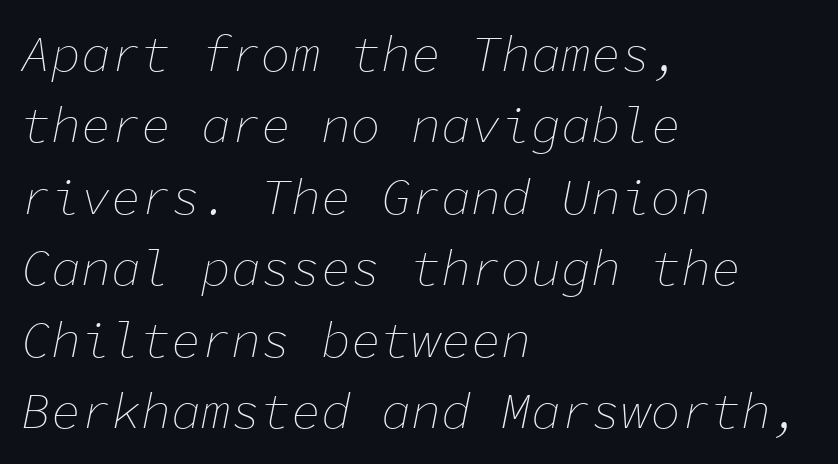
Q: Is the text bold? A: No.
Q: Is the text italic (slanted)? A: Yes, it leans right by about 11 degrees.
Q: Is the text underlined? A: No.
Q: How is the paragraph aligned? A: Left-aligned.
Q: Is the spacing between letters normal or unusually wide? A: Normal.
Q: Is the spacing between lines tight, normal or loose? A: Normal.
Q: Width (condensed, normal, or wide)? A: Normal.
Q: Stroke contrast? A: Low.
Q: x-height? A: Medium.
Q: Monospaced? A: Yes.
